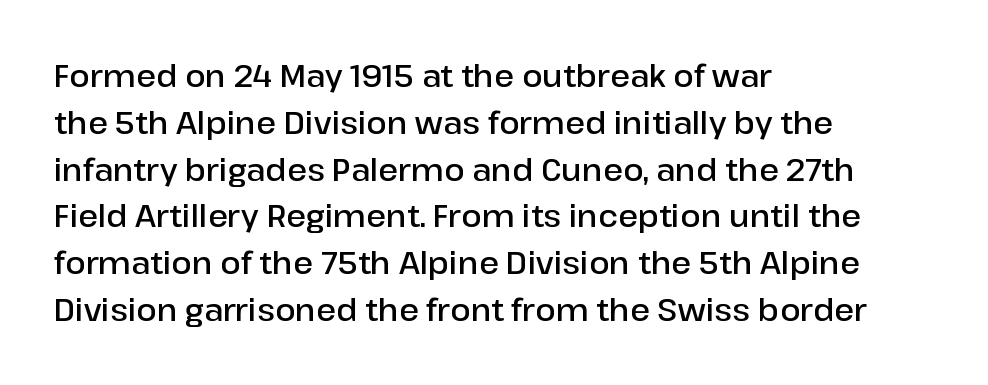
Q: Is the text bold? A: Semi-bold.
Q: Is the text italic (slanted)? A: No, it is upright.
Q: Is the typeface a serif or a sans-serif typeface? A: Sans-serif.
Q: Is the text underlined? A: No.
Q: How is the paragraph aligned? A: Left-aligned.
Q: Is the spacing between letters normal or unusually wide? A: Normal.
Q: Is the spacing between lines tight, normal or loose? A: Normal.
Q: Width (condensed, normal, or wide)? A: Normal.
Q: Stroke contrast? A: Low.
Q: x-height? A: Medium.
Q: Monospaced? A: No.
